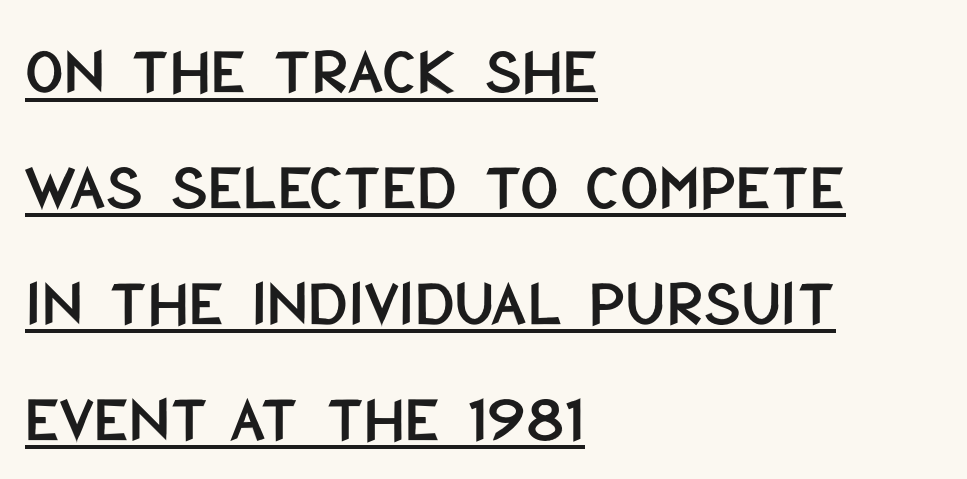
Does extra space separate the letters? No, they use regular spacing. Looks like someone drew a line under every word here. Here the designer chose a conventional face with non-uniform glyph widths. A typesetter would label this face a sans. Is there any slant? The stems are plumb. Is the block centered? No — it sits flush against the left margin.
